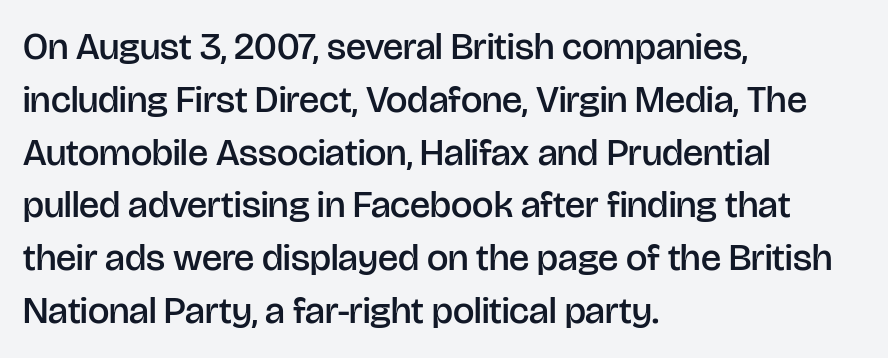
The image shows 38 px semibold sans-serif type, upright; set left-aligned, normal line spacing (1.39x), normal letter spacing, not underlined; low stroke contrast and a large x-height.
